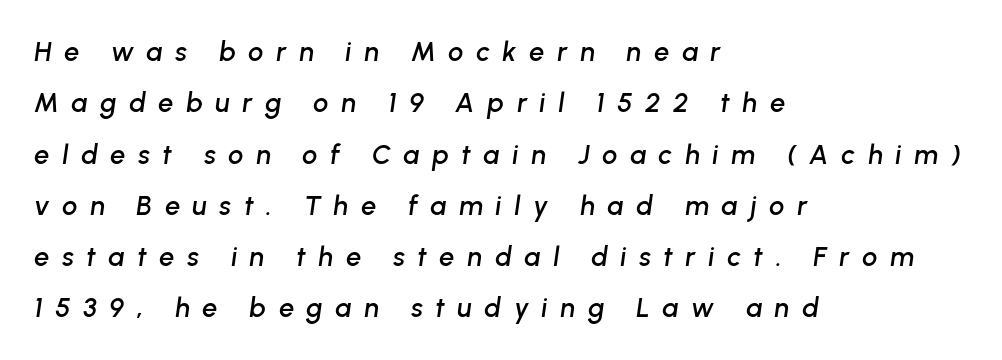
The image shows 27 px text type, italic (leaning right); set left-aligned, loose line spacing (1.9x), unusually wide letter spacing (+0.47 em), not underlined.
